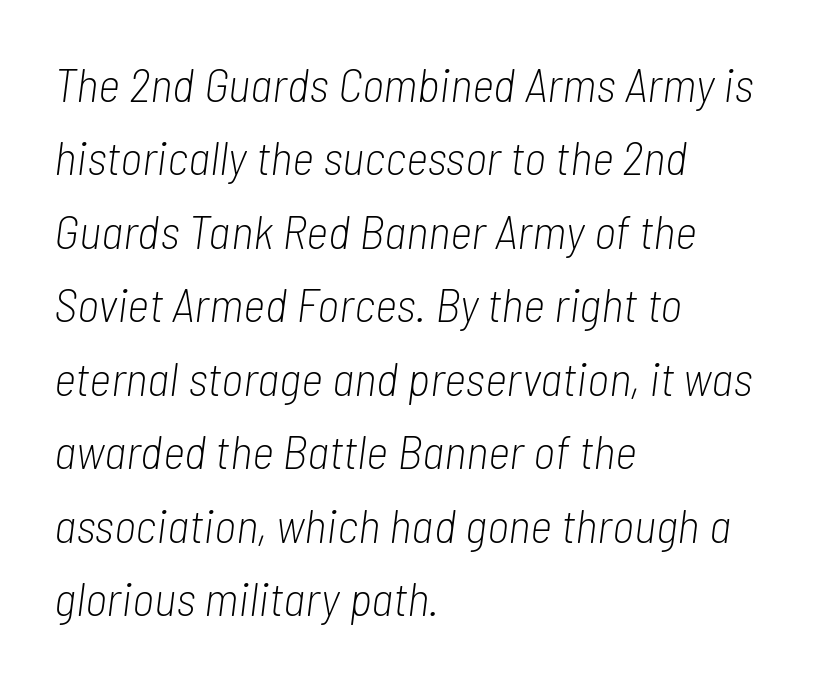
Standard letterfit; no display-style spreading of the glyphs. Looks like regular typesetting: each glyph gets only the width it needs. Casual observation: everything's shoved over to the left. The passage shown is not bold in any degree. No word sits above an underline. Regarding leading, the lines here are spaced in the standard way.
